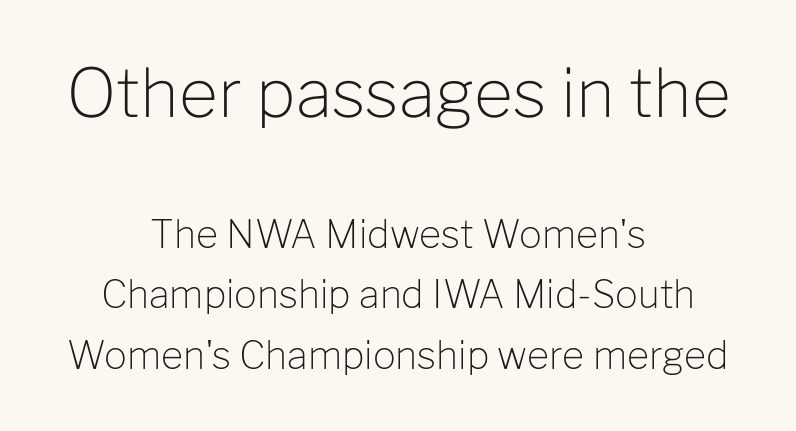
These lines stack symmetrically, like a column narrowing and widening about its center. This sample uses a sans-serif face. The baseline area is clear. If you measured baseline to baseline, you'd find a middling distance.
